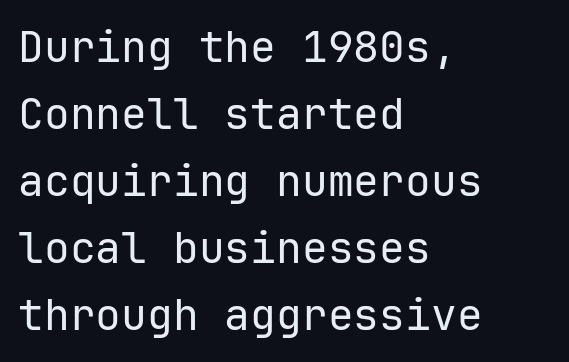
Q: Is the text bold? A: No.
Q: Is the text italic (slanted)? A: No, it is upright.
Q: Is the typeface a serif or a sans-serif typeface? A: Sans-serif.
Q: Is the text underlined? A: No.
Q: How is the paragraph aligned? A: Left-aligned.
Q: Is the spacing between letters normal or unusually wide? A: Normal.
Q: Is the spacing between lines tight, normal or loose? A: Normal.
Q: Width (condensed, normal, or wide)? A: Normal.
Q: Stroke contrast? A: Low.
Q: x-height? A: Medium.
Q: Monospaced? A: Yes.
